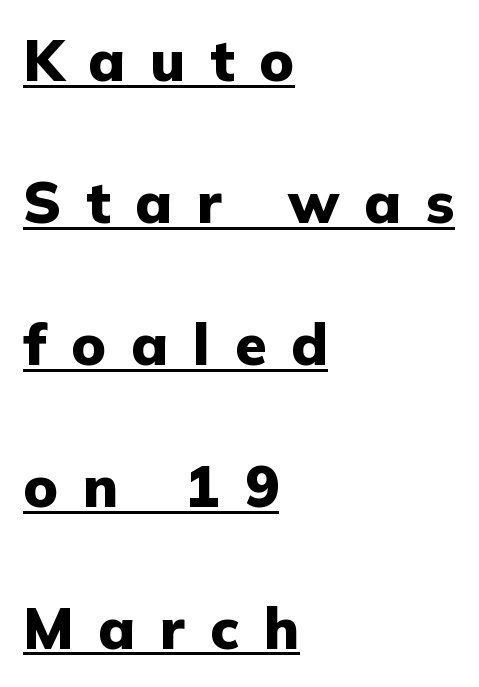
Q: Is the text bold? A: Yes.
Q: Is the text italic (slanted)? A: No, it is upright.
Q: Is the typeface a serif or a sans-serif typeface? A: Sans-serif.
Q: Is the text underlined? A: Yes.
Q: How is the paragraph aligned? A: Left-aligned.
Q: Is the spacing between letters normal or unusually wide? A: Unusually wide.
Q: Is the spacing between lines tight, normal or loose? A: Loose.
Q: Width (condensed, normal, or wide)? A: Normal.
Q: Stroke contrast? A: Low.
Q: x-height? A: Medium.
Q: Monospaced? A: No.
